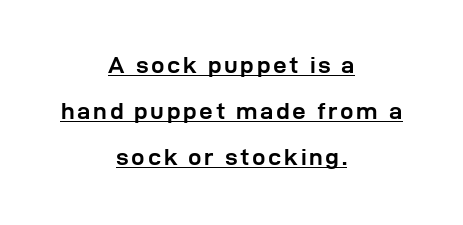
Q: Is the text bold? A: Yes.
Q: Is the text italic (slanted)? A: No, it is upright.
Q: Is the text underlined? A: Yes.
Q: How is the paragraph aligned? A: Centered.
Q: Is the spacing between lines tight, normal or loose? A: Loose.
